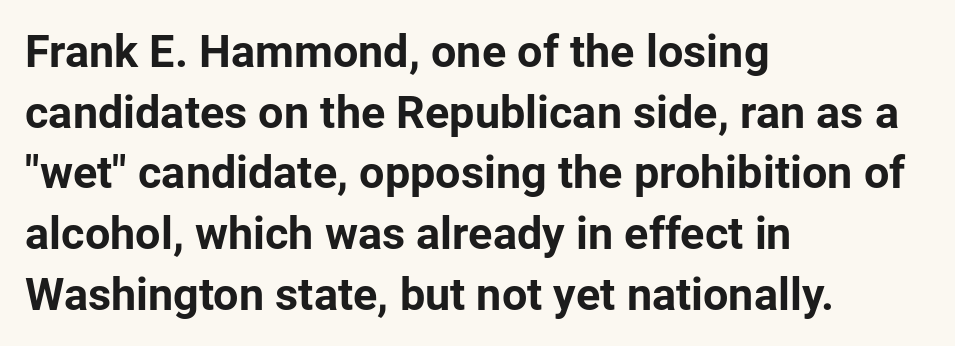
{"serif": "no", "italic": "no", "bold": "yes", "weight": "bold", "width": "normal", "stroke_contrast": "low", "x_height": "medium", "monospaced": "no", "underline": "no", "align": "left", "line_spacing": "normal", "line_spacing_ratio": 1.35, "letter_spacing": "normal", "letter_spacing_em": 0.0, "glyph_px": 45}
